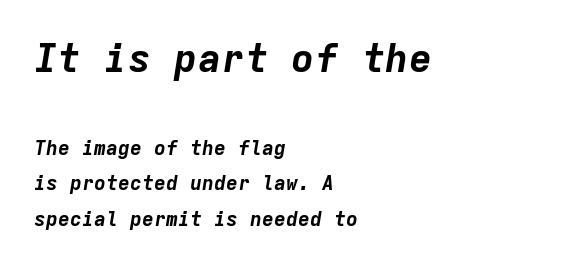
Q: Is the text bold? A: Yes.
Q: Is the text italic (slanted)? A: Yes, it leans right by about 9 degrees.
Q: Is the text underlined? A: No.
Q: How is the paragraph aligned? A: Left-aligned.
Q: Is the spacing between letters normal or unusually wide? A: Normal.
Q: Which block of text is set in a larger size, the first (top) or the second (bottom)? A: The first (top) one.
Q: Width (condensed, normal, or wide)? A: Normal.
Q: Stroke contrast? A: Low.
Q: x-height? A: Medium.
Q: Monospaced? A: Yes.
